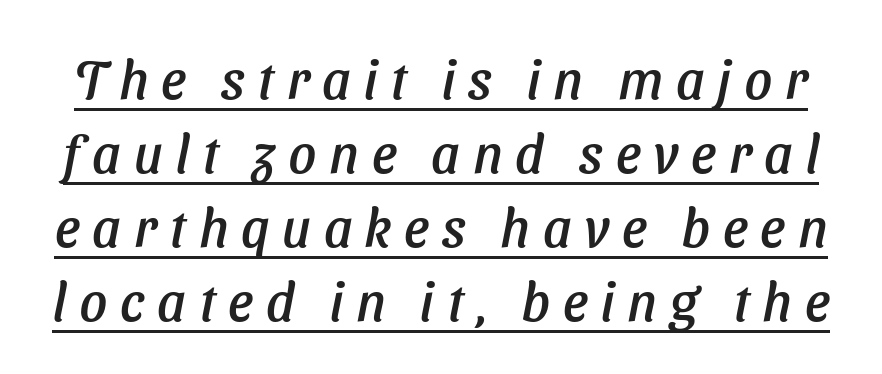
{"width": "normal", "stroke_contrast": "low", "x_height": "medium", "monospaced": "no", "underline": "yes", "line_spacing": "normal", "line_spacing_ratio": 1.37, "letter_spacing": "wide", "letter_spacing_em": 0.24, "glyph_px": 54}
